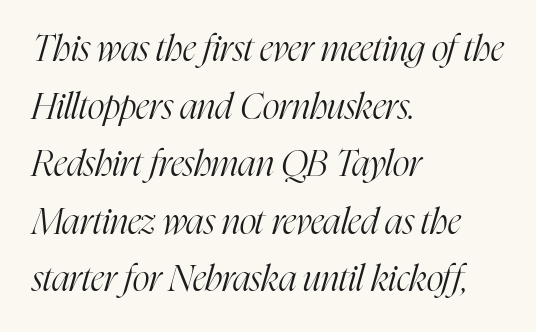
{"serif": "yes", "italic": "yes", "lean": "right", "slant_degrees": 16, "bold": "no", "weight": "light", "width": "condensed", "stroke_contrast": "high", "x_height": "medium", "monospaced": "no", "underline": "no", "align": "left", "line_spacing": "normal", "line_spacing_ratio": 1.6, "letter_spacing": "normal", "letter_spacing_em": 0.0, "glyph_px": 36}
